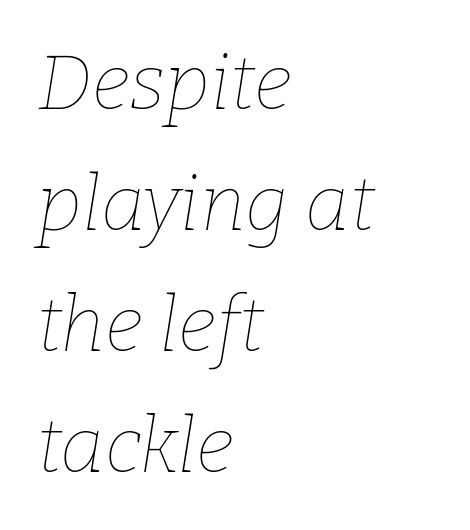
This sample uses an oblique cut, with every glyph tilted off the vertical. Anything drawn beneath the words? Only blank space. The type is set solid horizontally, with unmodified tracking. Visually the block forms a straight wall on the left and a jagged coastline on the right.
